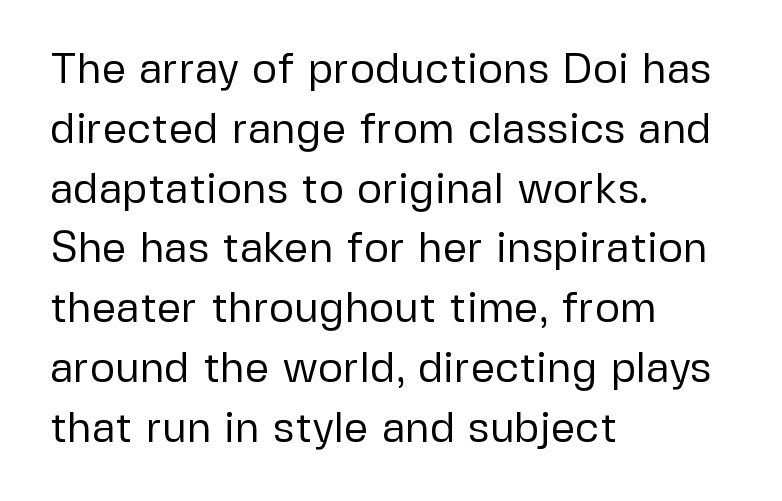
The image shows 43 px regular-weight sans-serif type, upright; set left-aligned, normal line spacing (1.39x), normal letter spacing, not underlined; low stroke contrast and a medium x-height.
